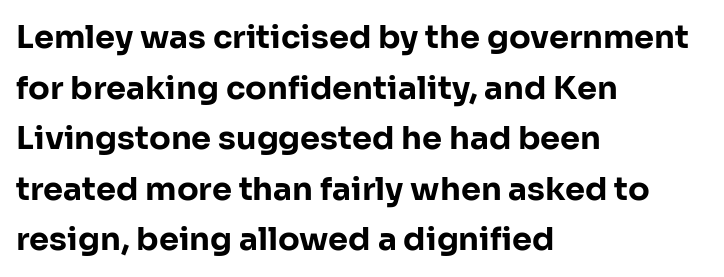
{"serif": "no", "italic": "no", "bold": "yes", "weight": "bold", "width": "normal", "stroke_contrast": "low", "x_height": "medium", "monospaced": "no", "underline": "no", "align": "left", "line_spacing": "normal", "line_spacing_ratio": 1.58, "letter_spacing": "normal", "letter_spacing_em": 0.0, "glyph_px": 32}
